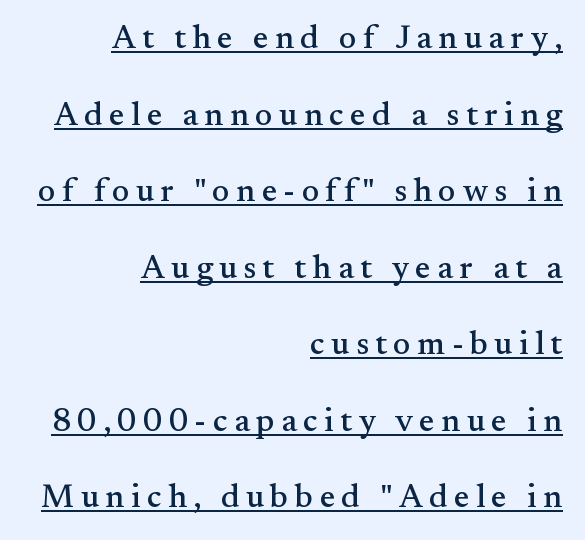
You can see a thin bar hugging the bottom of the glyphs. Does the copy run flush right? Yes — the right margin is perfectly even. Posture: straight, roman, zero tilt. Yep, those are serifs on the letters. Is there much room between lines? Yes — plenty of vertical air separates them. These lines are rendered in a variable-pitch font.
